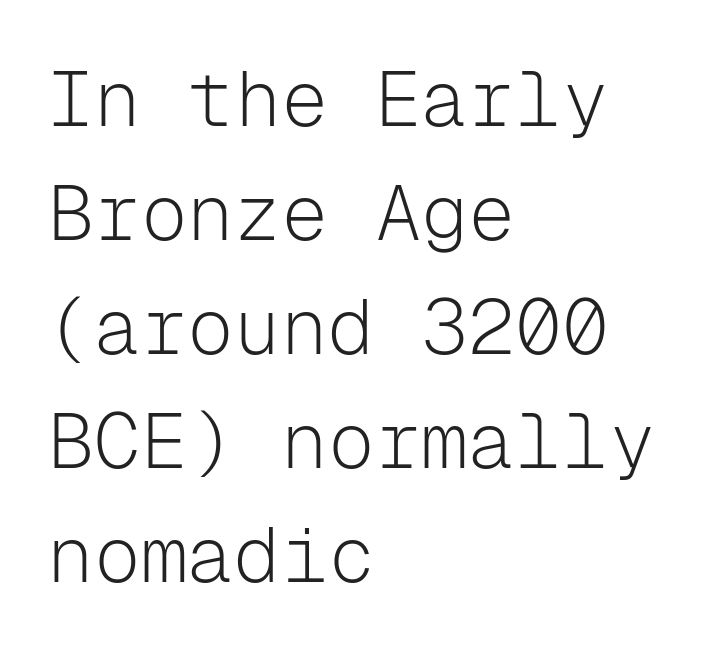
{"serif": "no", "italic": "no", "bold": "no", "weight": "light", "width": "normal", "stroke_contrast": "low", "x_height": "medium", "monospaced": "yes", "underline": "no", "align": "left", "line_spacing": "normal", "line_spacing_ratio": 1.46, "letter_spacing": "normal", "letter_spacing_em": 0.0, "glyph_px": 78}
